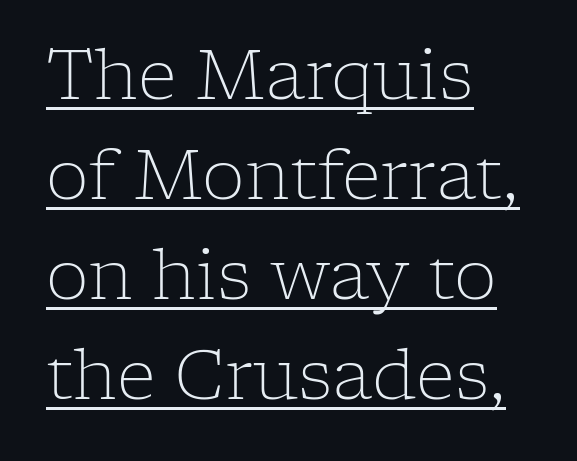
The image shows 68 px light serif type, upright; set left-aligned, normal line spacing (1.47x), normal letter spacing, underlined; low stroke contrast and a medium x-height.
